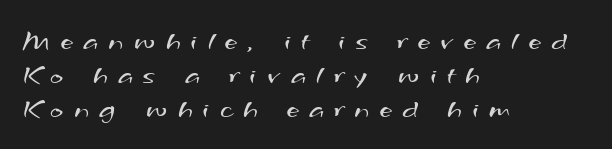
The image shows 28 px regular-weight, wide sans-serif type; set left-aligned, line spacing 1.21x, unusually wide letter spacing (+0.37 em), not underlined; medium stroke contrast and a small x-height.
